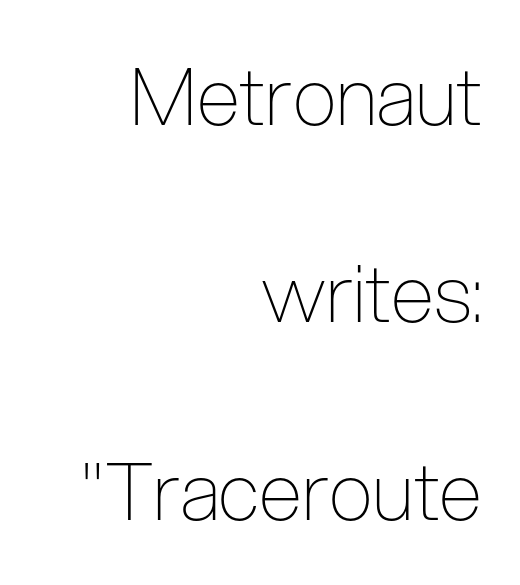
{"serif": "no", "italic": "no", "bold": "no", "weight": "thin", "width": "condensed", "stroke_contrast": "low", "x_height": "medium", "monospaced": "no", "underline": "no", "align": "right", "line_spacing": "loose", "line_spacing_ratio": 2.5, "letter_spacing": "normal", "letter_spacing_em": 0.0, "glyph_px": 79}
